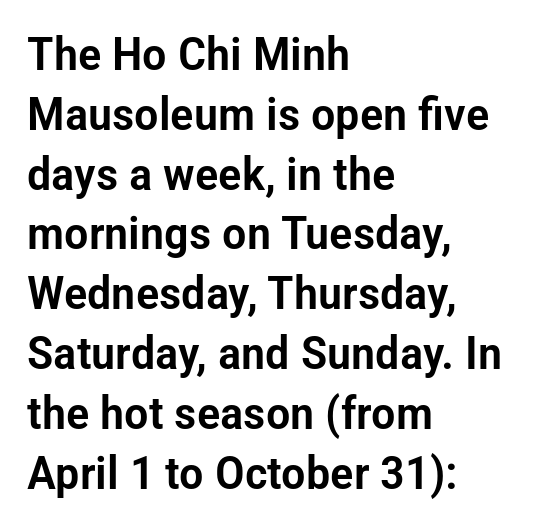
Q: Is the text italic (slanted)? A: No, it is upright.
Q: Is the typeface a serif or a sans-serif typeface? A: Sans-serif.
Q: Is the text underlined? A: No.
Q: How is the paragraph aligned? A: Left-aligned.
Q: Is the spacing between letters normal or unusually wide? A: Normal.
Q: Is the spacing between lines tight, normal or loose? A: Normal.
Q: Width (condensed, normal, or wide)? A: Condensed.
Q: Stroke contrast? A: Low.
Q: x-height? A: Medium.
Q: Monospaced? A: No.
